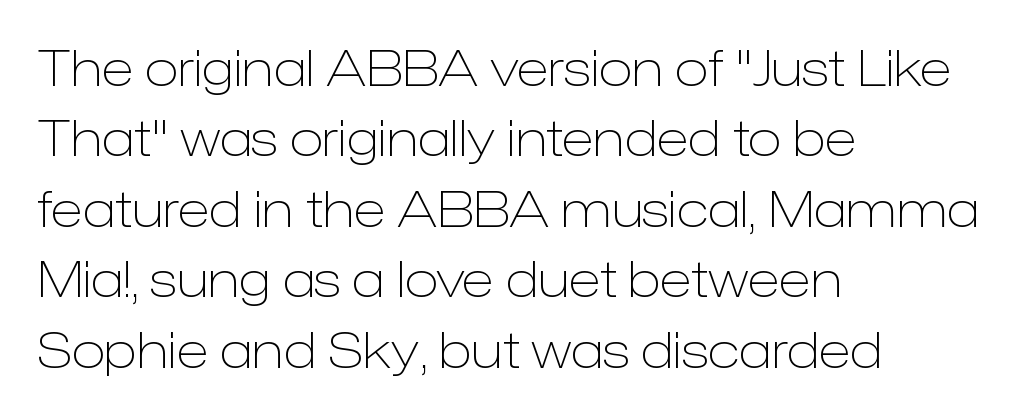
The image shows 50 px light sans-serif type, upright; set left-aligned, normal line spacing (1.41x), normal letter spacing, not underlined; low stroke contrast and a medium x-height.
